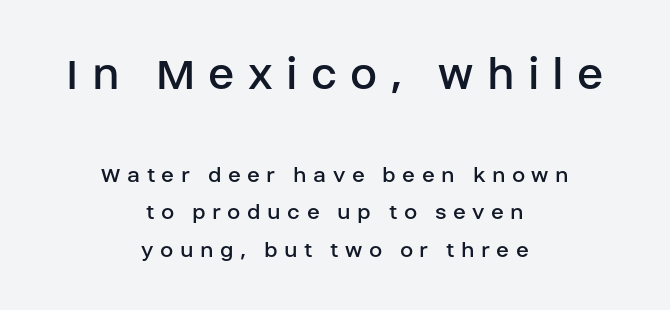
Q: Is the text bold? A: No.
Q: Is the text italic (slanted)? A: No, it is upright.
Q: Is the typeface a serif or a sans-serif typeface? A: Sans-serif.
Q: Is the text underlined? A: No.
Q: How is the paragraph aligned? A: Centered.
Q: Is the spacing between letters normal or unusually wide? A: Unusually wide.
Q: Is the spacing between lines tight, normal or loose? A: Normal.
Q: Which block of text is set in a larger size, the first (top) or the second (bottom)? A: The first (top) one.
Q: Width (condensed, normal, or wide)? A: Normal.
Q: Stroke contrast? A: Low.
Q: x-height? A: Large.
Q: Monospaced? A: No.
